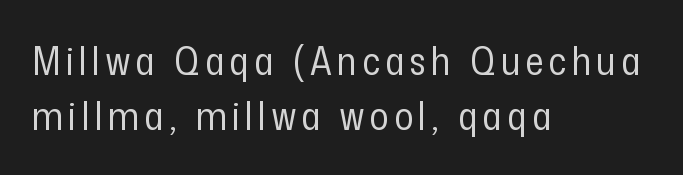
{"serif": "no", "italic": "no", "bold": "no", "weight": "regular", "width": "condensed", "stroke_contrast": "low", "x_height": "medium", "monospaced": "no", "underline": "no", "align": "left", "line_spacing": "normal", "line_spacing_ratio": 1.41, "glyph_px": 39}
